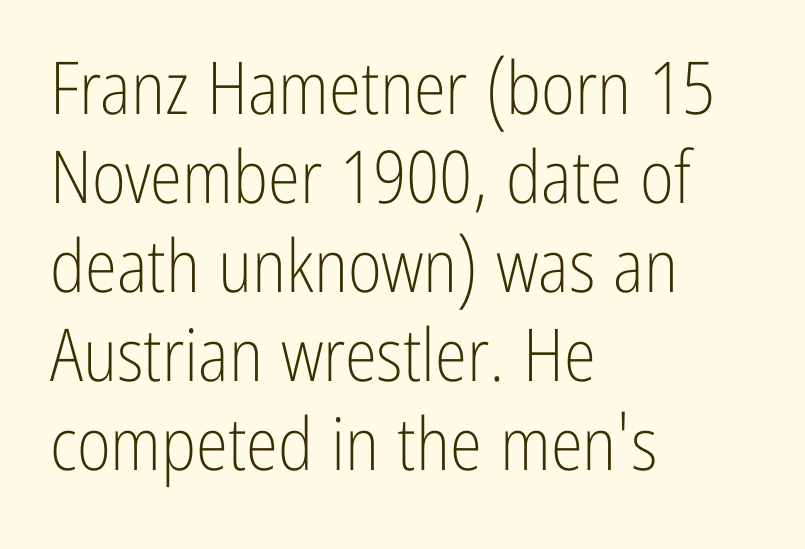
The image shows 73 px light, condensed sans-serif type, upright; set left-aligned, line spacing 1.22x, normal letter spacing, not underlined; low stroke contrast and a medium x-height.
